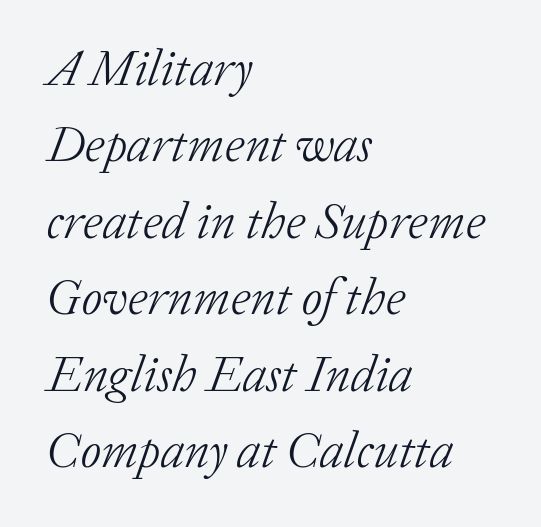
Q: Is the text bold? A: No.
Q: Is the text italic (slanted)? A: Yes, it leans right by about 20 degrees.
Q: Is the typeface a serif or a sans-serif typeface? A: Serif.
Q: Is the text underlined? A: No.
Q: How is the paragraph aligned? A: Left-aligned.
Q: Is the spacing between letters normal or unusually wide? A: Normal.
Q: Is the spacing between lines tight, normal or loose? A: Normal.
Q: Width (condensed, normal, or wide)? A: Normal.
Q: Stroke contrast? A: Low.
Q: x-height? A: Medium.
Q: Monospaced? A: No.
